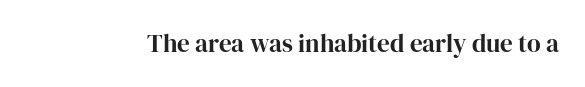
Q: Is the text bold? A: Yes.
Q: Is the text italic (slanted)? A: No, it is upright.
Q: Is the text underlined? A: No.
Q: Is the spacing between letters normal or unusually wide? A: Normal.
